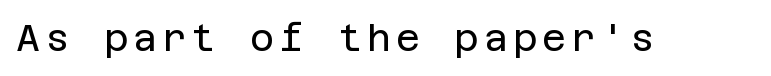
{"serif": "no", "italic": "no", "bold": "no", "weight": "regular", "width": "normal", "stroke_contrast": "low", "x_height": "large", "underline": "no", "glyph_px": 37}
